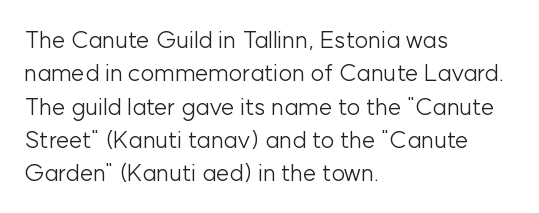
{"italic": "no", "bold": "no", "underline": "no", "align": "left", "line_spacing": "normal", "line_spacing_ratio": 1.39, "letter_spacing": "normal", "letter_spacing_em": 0.0, "glyph_px": 24}
